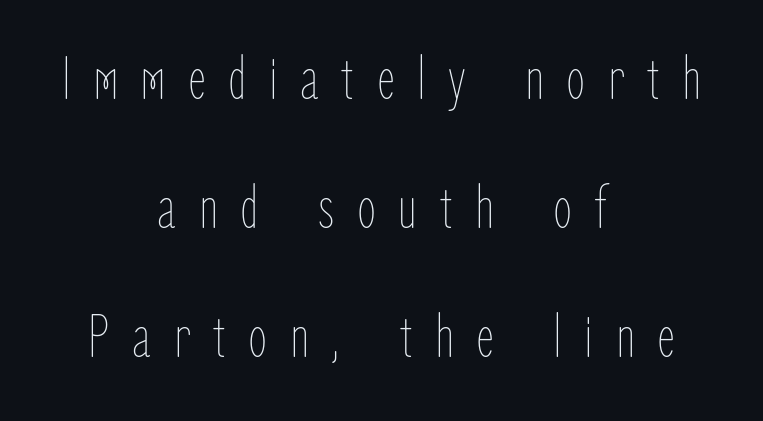
Stem width sits at or under what a default text font uses. Here the glyphs are tracked loosely, breaking word shapes into spaced letters. Posture: vertical. Typeset on center — no edge is straight.
